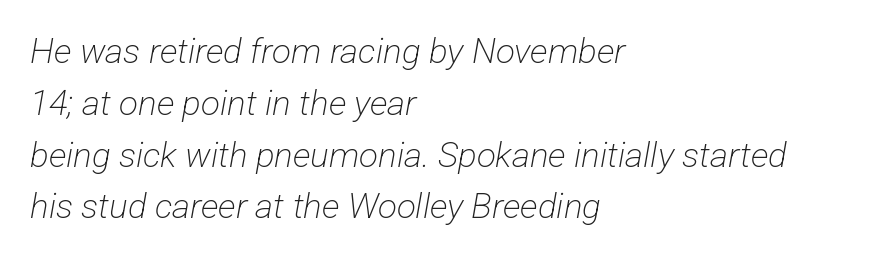
{"serif": "no", "bold": "no", "weight": "light", "width": "condensed", "stroke_contrast": "low", "x_height": "medium", "monospaced": "no", "underline": "no", "align": "left", "line_spacing": "normal", "line_spacing_ratio": 1.48, "letter_spacing": "normal", "letter_spacing_em": 0.0, "glyph_px": 35}
